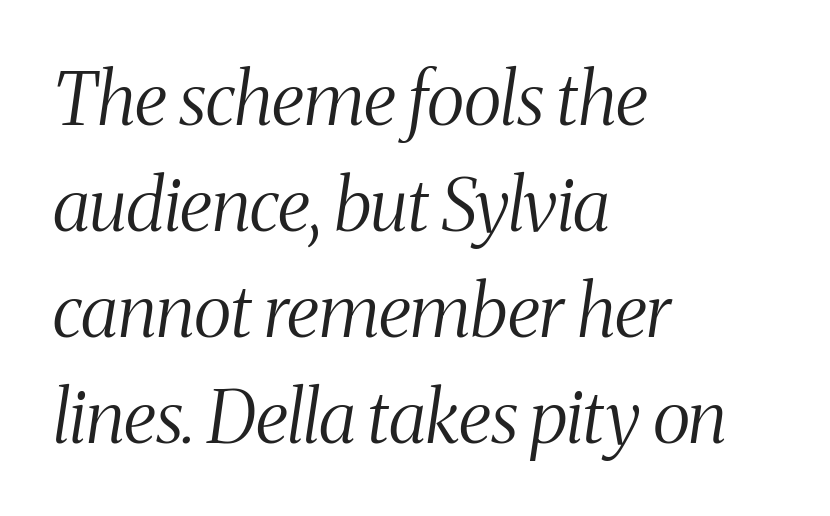
{"serif": "yes", "italic": "yes", "lean": "right", "slant_degrees": 8, "bold": "no", "weight": "light", "width": "condensed", "stroke_contrast": "medium", "x_height": "medium", "monospaced": "no", "underline": "no", "align": "left", "line_spacing": "normal", "line_spacing_ratio": 1.45, "letter_spacing": "normal", "letter_spacing_em": 0.0, "glyph_px": 73}
